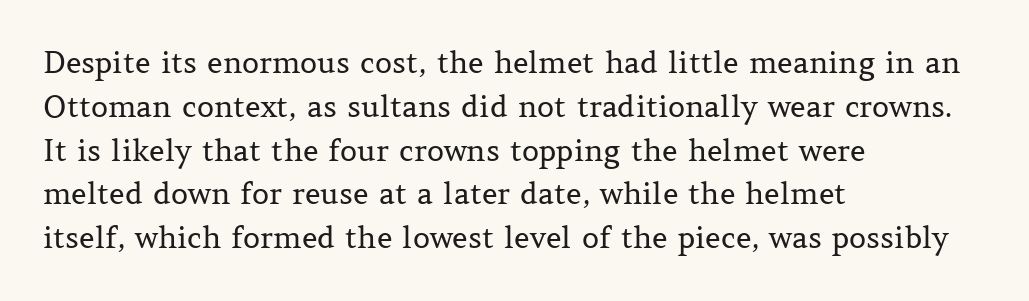
Q: Is the text bold? A: No.
Q: Is the text italic (slanted)? A: No, it is upright.
Q: Is the typeface a serif or a sans-serif typeface? A: Serif.
Q: Is the text underlined? A: No.
Q: How is the paragraph aligned? A: Left-aligned.
Q: Is the spacing between letters normal or unusually wide? A: Normal.
Q: Is the spacing between lines tight, normal or loose? A: Normal.
Q: Width (condensed, normal, or wide)? A: Normal.
Q: Stroke contrast? A: Medium.
Q: x-height? A: Medium.
Q: Monospaced? A: No.
